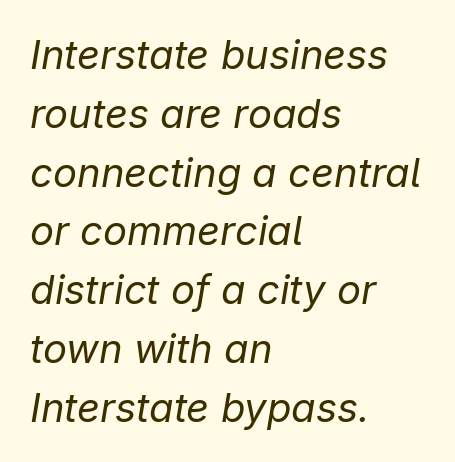
Q: Is the text bold? A: No.
Q: Is the text italic (slanted)? A: Yes, it leans right by about 9 degrees.
Q: Is the text underlined? A: No.
Q: How is the paragraph aligned? A: Left-aligned.
Q: Is the spacing between letters normal or unusually wide? A: Normal.
Q: Is the spacing between lines tight, normal or loose? A: Normal.
Q: Width (condensed, normal, or wide)? A: Normal.
Q: Stroke contrast? A: Low.
Q: x-height? A: Medium.
Q: Monospaced? A: No.
